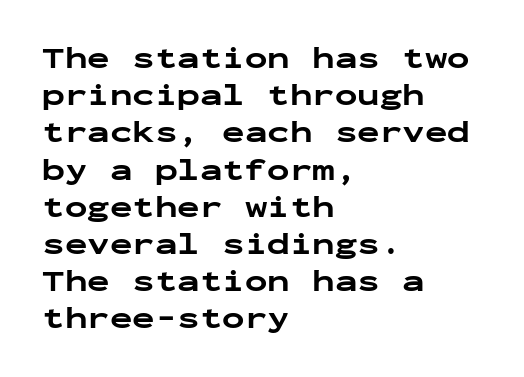
The image shows 30 px bold, wide sans-serif type, upright, monospaced; set left-aligned, line spacing 1.24x, normal letter spacing, not underlined; low stroke contrast and a medium x-height.
